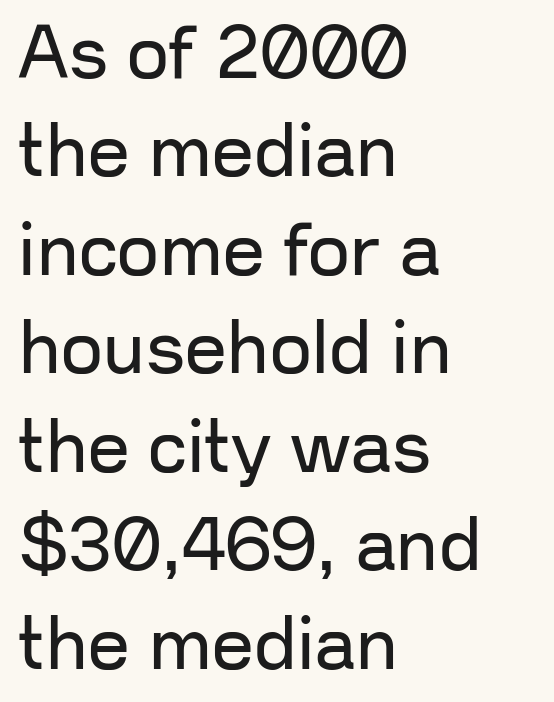
{"serif": "no", "italic": "no", "bold": "no", "weight": "regular", "width": "normal", "stroke_contrast": "low", "x_height": "medium", "monospaced": "no", "underline": "no", "align": "left", "line_spacing": "normal", "line_spacing_ratio": 1.33, "letter_spacing": "normal", "letter_spacing_em": 0.0, "glyph_px": 74}
